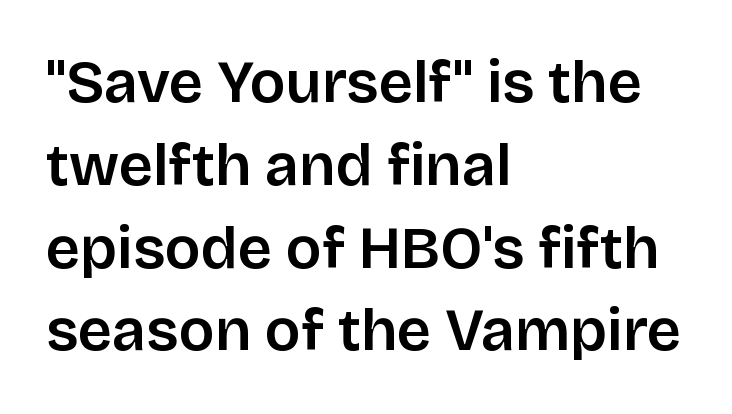
{"serif": "no", "italic": "no", "bold": "semi", "weight": "semibold", "width": "normal", "stroke_contrast": "low", "x_height": "large", "monospaced": "no", "underline": "no", "align": "left", "line_spacing": "normal", "line_spacing_ratio": 1.38, "letter_spacing": "normal", "letter_spacing_em": 0.0, "glyph_px": 60}
